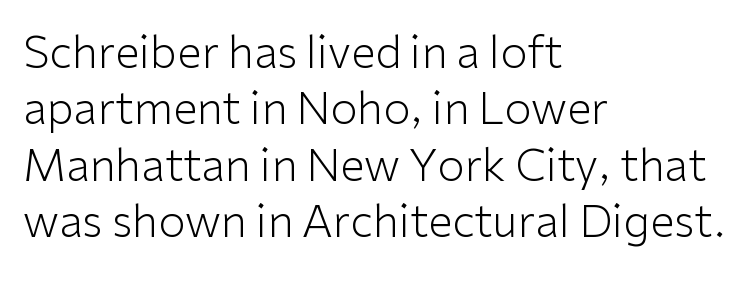
{"serif": "no", "italic": "no", "bold": "no", "weight": "light", "width": "normal", "stroke_contrast": "low", "x_height": "medium", "monospaced": "no", "underline": "no", "align": "left", "line_spacing": "normal", "line_spacing_ratio": 1.28, "letter_spacing": "normal", "letter_spacing_em": 0.0, "glyph_px": 44}
